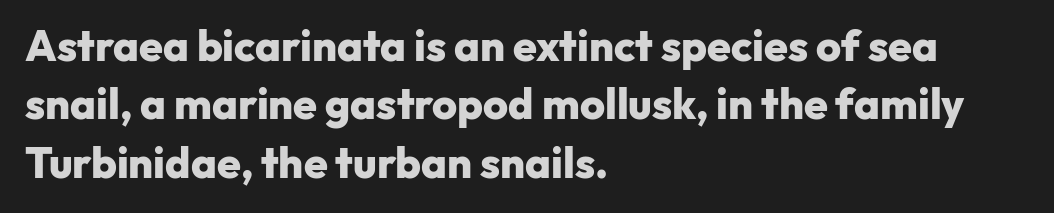
Do the characters align in a grid? No, the font is proportional. I'd describe the lettering as bold — thick and assertive. Rule under the text: the space is simply empty. The letters carry no serifs — their stems end cleanly without finishing strokes.
